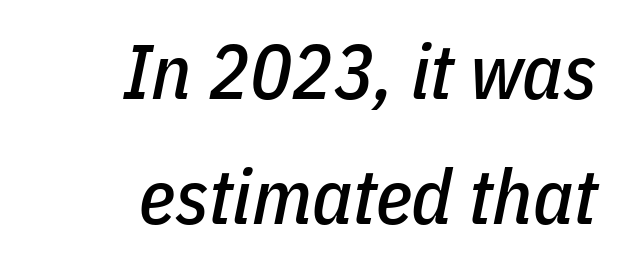
Q: Is the text italic (slanted)? A: Yes, it leans right by about 11 degrees.
Q: Is the text underlined? A: No.
Q: How is the paragraph aligned? A: Right-aligned.
Q: Is the spacing between letters normal or unusually wide? A: Normal.
Q: Is the spacing between lines tight, normal or loose? A: Normal.
Q: Width (condensed, normal, or wide)? A: Condensed.
Q: Stroke contrast? A: Low.
Q: x-height? A: Medium.
Q: Monospaced? A: No.
